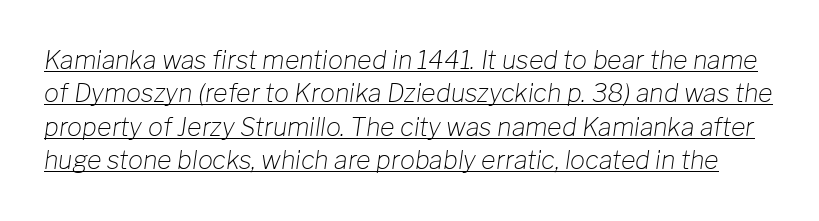
Q: Is the text bold? A: No.
Q: Is the text italic (slanted)? A: Yes, it leans right by about 8 degrees.
Q: Is the text underlined? A: Yes.
Q: Is the spacing between letters normal or unusually wide? A: Normal.
Q: Is the spacing between lines tight, normal or loose? A: Normal.
